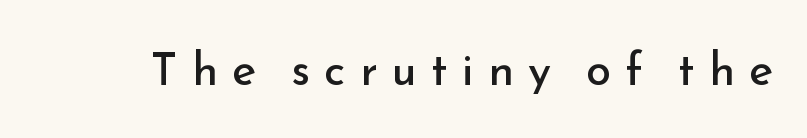
No feet cap the strokes, marking this as sans-serif type. The cut favours lightness, reaching ordinary text weight at its darkest. Words float on clear page, feet unadorned. Note the varied advance widths — an 'i' is clearly narrower than an 'm'.
